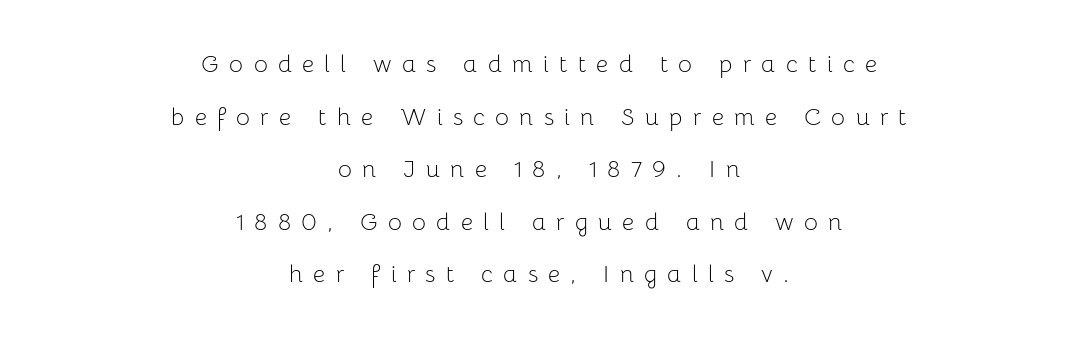
Airy leading. The letters are spread apart with noticeably loose tracking. The space beneath each line is pristine and unruled. Summary of weight: not heavy and not bold. Notice how the passage keeps no hard edge, just a central spine.
